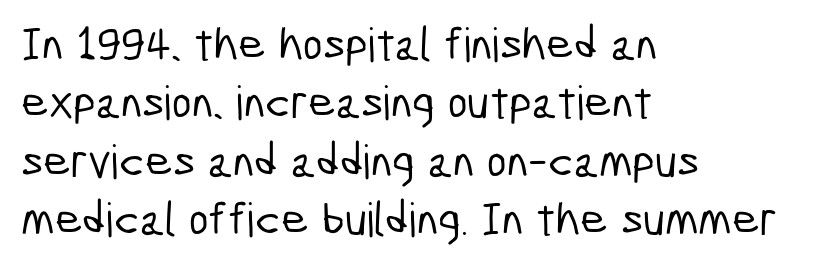
{"serif": "no", "width": "condensed", "stroke_contrast": "low", "x_height": "medium", "monospaced": "no", "underline": "no", "align": "left", "line_spacing_ratio": 1.24, "letter_spacing": "normal", "letter_spacing_em": 0.0, "glyph_px": 47}
